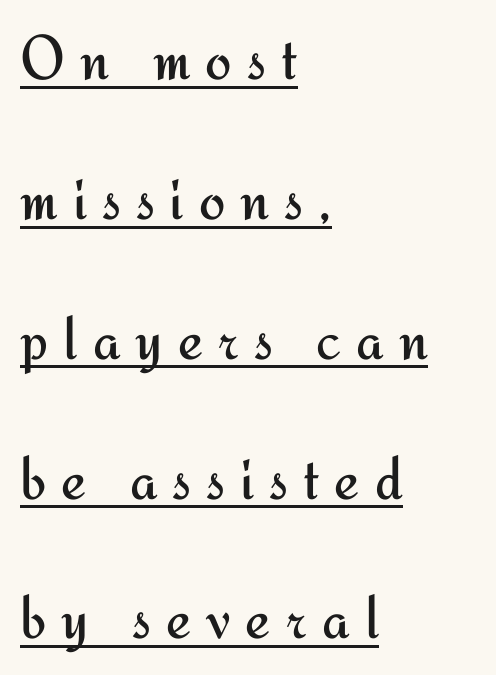
{"serif": "no", "italic": "no", "bold": "no", "weight": "regular", "width": "normal", "stroke_contrast": "medium", "x_height": "small", "monospaced": "no", "underline": "yes", "align": "left", "line_spacing": "loose", "line_spacing_ratio": 2.22, "letter_spacing": "wide", "letter_spacing_em": 0.24, "glyph_px": 63}
